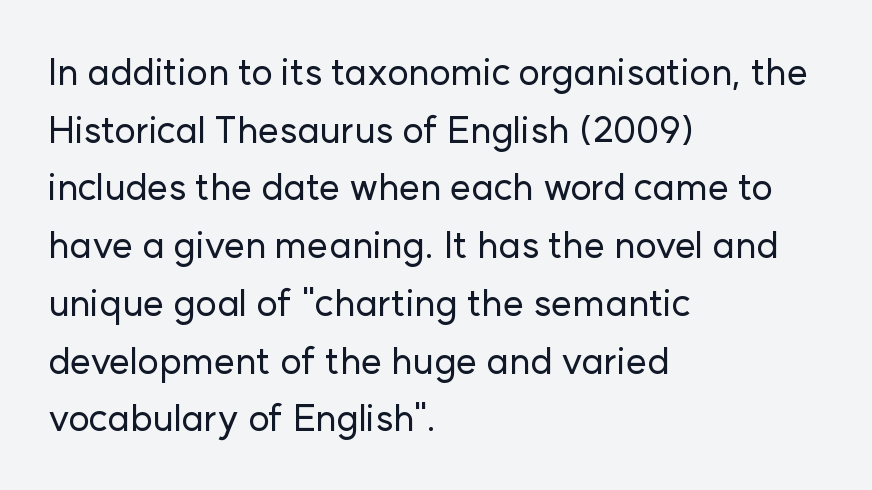
Posture: upright roman. The typesetter chose a ragged-right arrangement here. Letter spacing: default. The characters display no serif detailing; their extremities are plain.
